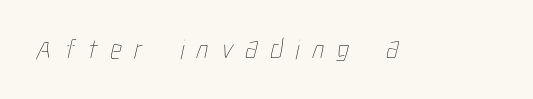
Q: Is the text bold? A: No.
Q: Is the text underlined? A: No.
Q: Is the spacing between letters normal or unusually wide? A: Unusually wide.
Q: Width (condensed, normal, or wide)? A: Condensed.
Q: Stroke contrast? A: Low.
Q: x-height? A: Medium.
Q: Monospaced? A: No.
